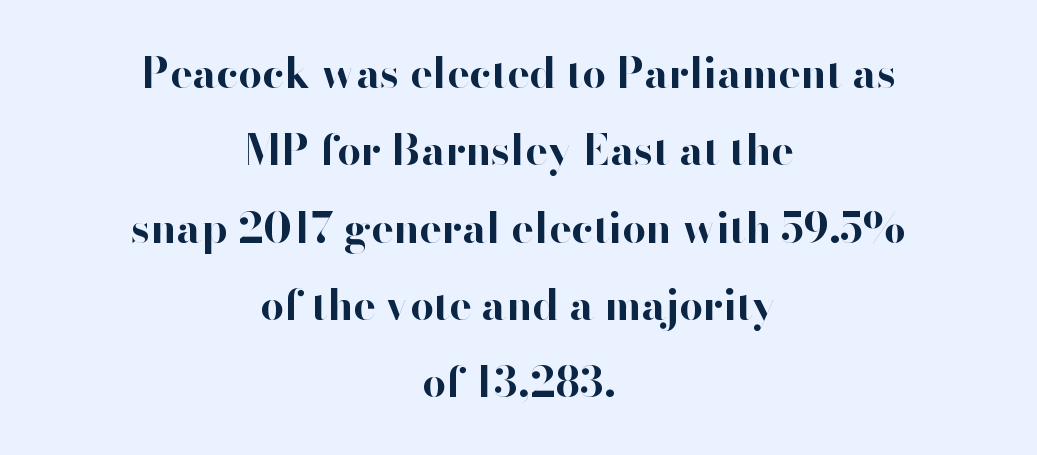
The image shows 42 px bold sans-serif type, upright; set centered, line spacing 1.84x, normal letter spacing, not underlined; high stroke contrast and a small x-height.
